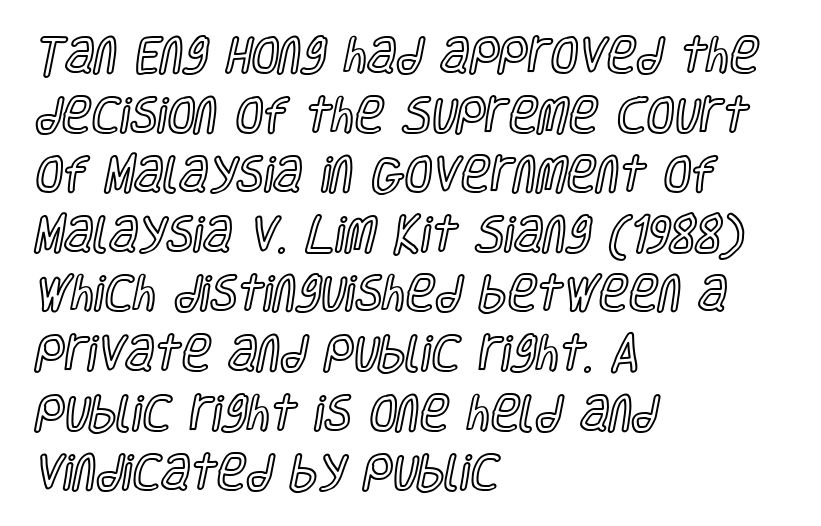
Q: Is the text italic (slanted)? A: Yes.
Q: Is the text underlined? A: No.
Q: How is the paragraph aligned? A: Left-aligned.
Q: Is the spacing between letters normal or unusually wide? A: Normal.
Q: Is the spacing between lines tight, normal or loose? A: Normal.
Q: Width (condensed, normal, or wide)? A: Condensed.
Q: x-height? A: Large.
Q: Monospaced? A: No.
